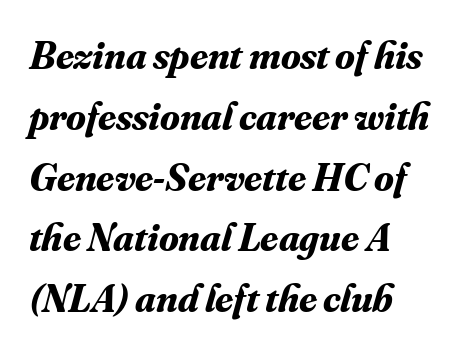
Q: Is the text bold? A: Yes.
Q: Is the text italic (slanted)? A: Yes, it leans right by about 16 degrees.
Q: Is the typeface a serif or a sans-serif typeface? A: Serif.
Q: Is the text underlined? A: No.
Q: How is the paragraph aligned? A: Left-aligned.
Q: Is the spacing between letters normal or unusually wide? A: Normal.
Q: Is the spacing between lines tight, normal or loose? A: Normal.
Q: Width (condensed, normal, or wide)? A: Normal.
Q: Stroke contrast? A: Medium.
Q: x-height? A: Small.
Q: Monospaced? A: No.
